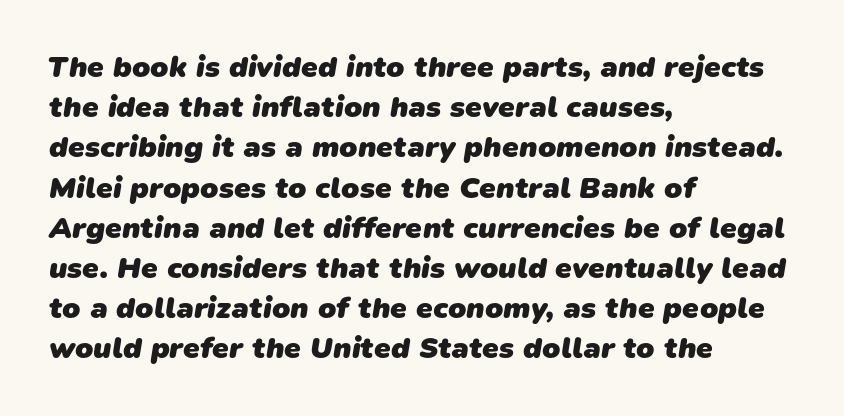
The image shows 30 px heavy sans-serif type; set left-aligned, normal line spacing (1.34x), normal letter spacing, not underlined; low stroke contrast and a medium x-height.
